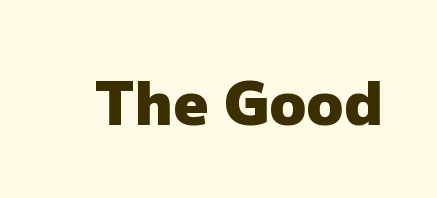
Words float on clear page, feet unadorned. Notice how the stems are strictly vertical — no italics here. A typesetter would call this proportional, since set widths differ per character. Short note: letters normally spaced.
